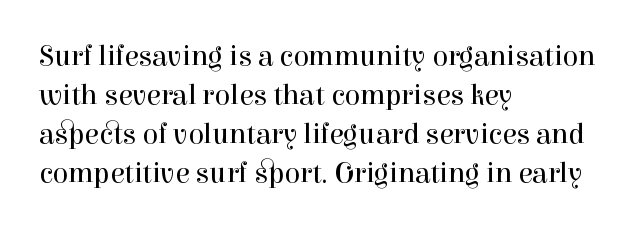
Q: Is the text bold? A: No.
Q: Is the text italic (slanted)? A: No, it is upright.
Q: Is the typeface a serif or a sans-serif typeface? A: Serif.
Q: Is the text underlined? A: No.
Q: How is the paragraph aligned? A: Left-aligned.
Q: Is the spacing between letters normal or unusually wide? A: Normal.
Q: Is the spacing between lines tight, normal or loose? A: Normal.
Q: Width (condensed, normal, or wide)? A: Normal.
Q: Stroke contrast? A: High.
Q: x-height? A: Medium.
Q: Monospaced? A: No.
